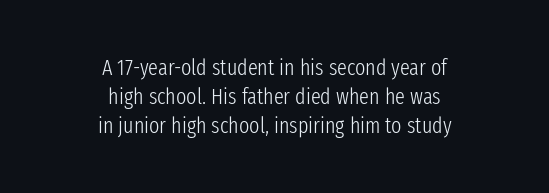
{"italic": "no", "bold": "no", "underline": "no", "align": "center", "line_spacing": "normal", "line_spacing_ratio": 1.31, "letter_spacing": "normal", "letter_spacing_em": 0.0, "glyph_px": 22}
